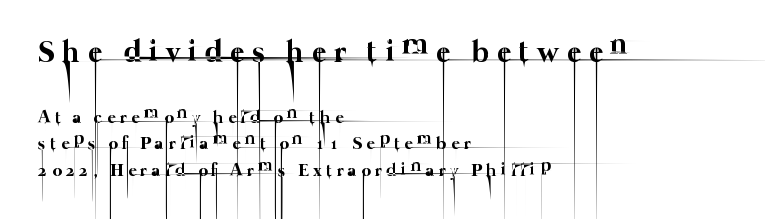
Looks like regular typesetting: each glyph gets only the width it needs. Is the lower block the larger one? No — the upper block carries the bigger type. Nobody drew a line under any word here. Weight: not bold — regular or lighter.
